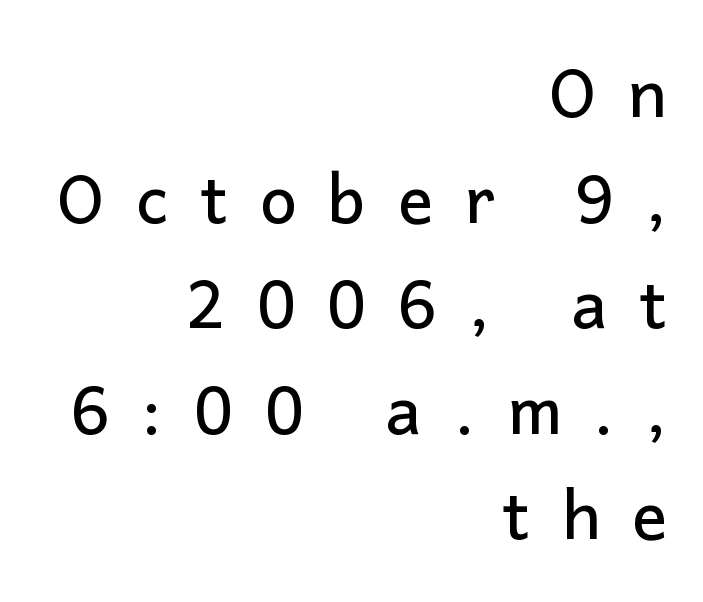
Q: Is the text italic (slanted)? A: No, it is upright.
Q: Is the typeface a serif or a sans-serif typeface? A: Sans-serif.
Q: Is the text underlined? A: No.
Q: How is the paragraph aligned? A: Right-aligned.
Q: Is the spacing between letters normal or unusually wide? A: Unusually wide.
Q: Is the spacing between lines tight, normal or loose? A: Normal.
Q: Width (condensed, normal, or wide)? A: Normal.
Q: Stroke contrast? A: Low.
Q: x-height? A: Medium.
Q: Monospaced? A: No.
